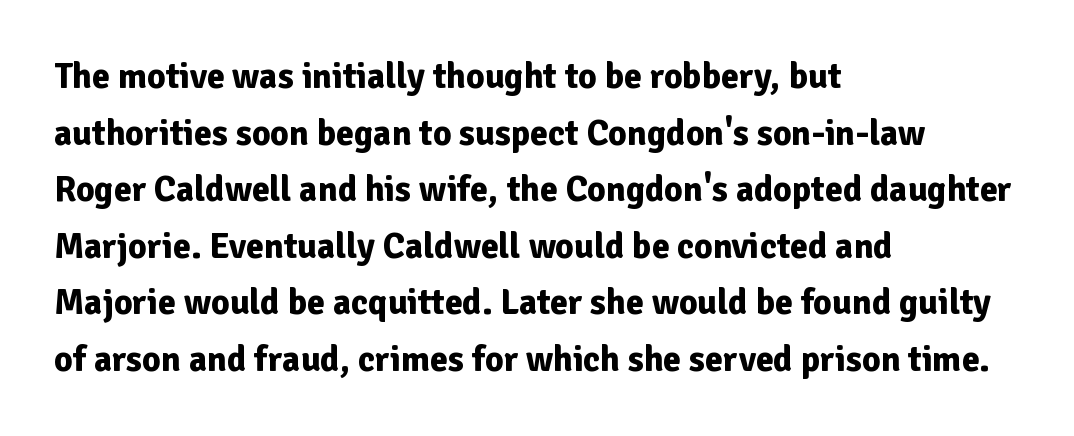
The rendering anchors every line to the left-hand side. The type family on display is of the sans-serif kind. Here the glyphs are tracked normally, forming tight word shapes. Rendered with straight, roman letterforms. The passage shown is typed in a proportional face where columns would drift. Whoever set this chose a conventional vertical rhythm.
